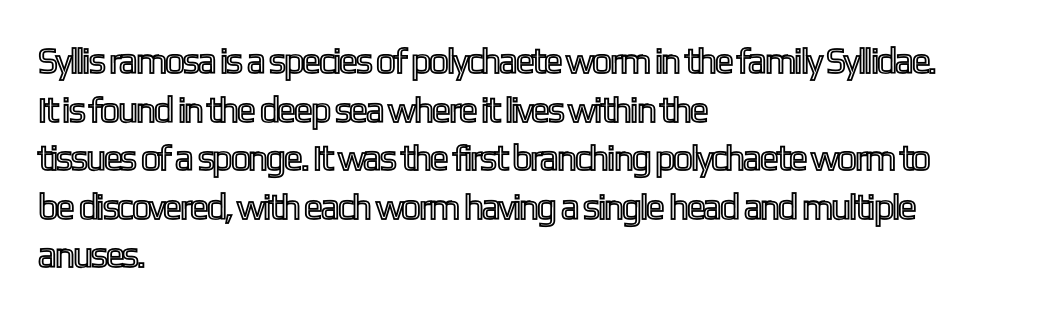
Is this a fixed-width face? No — the glyphs have proportional, varying widths. These lines are set flush left with a ragged right edge. Line spacing here is normal. Unlike italic type, these characters show no tilt at all.
